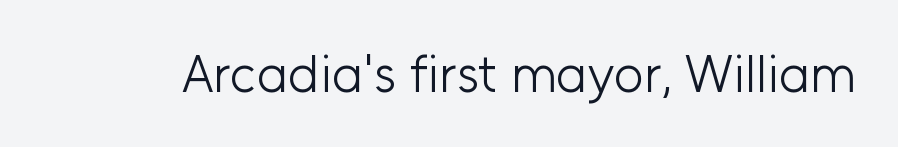
The image shows 52 px light sans-serif type, upright; set normal letter spacing, not underlined; low stroke contrast and a medium x-height.
